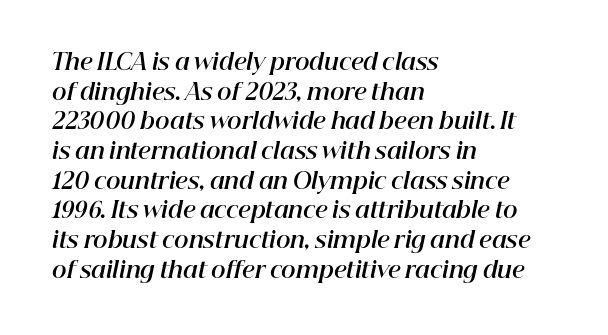
The image shows 22 px bold type, italic (leaning right); set left-aligned, normal line spacing (1.35x), normal letter spacing, not underlined.
